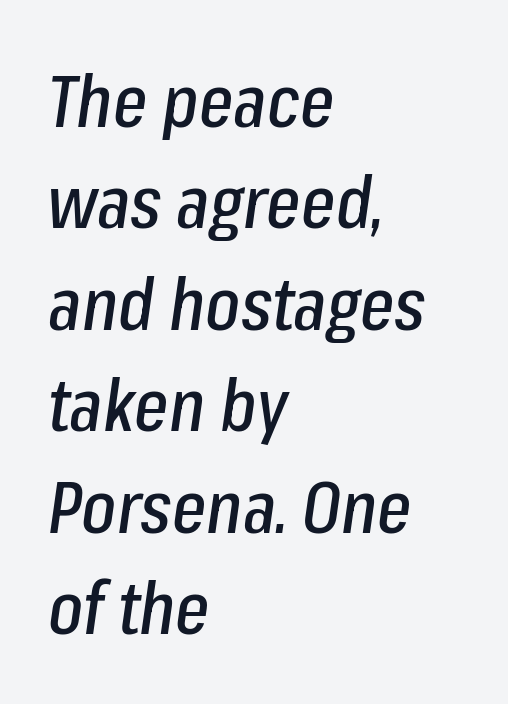
The image shows 73 px condensed type, italic (leaning right); set left-aligned, normal line spacing (1.39x), normal letter spacing, not underlined; low stroke contrast and a medium x-height.
